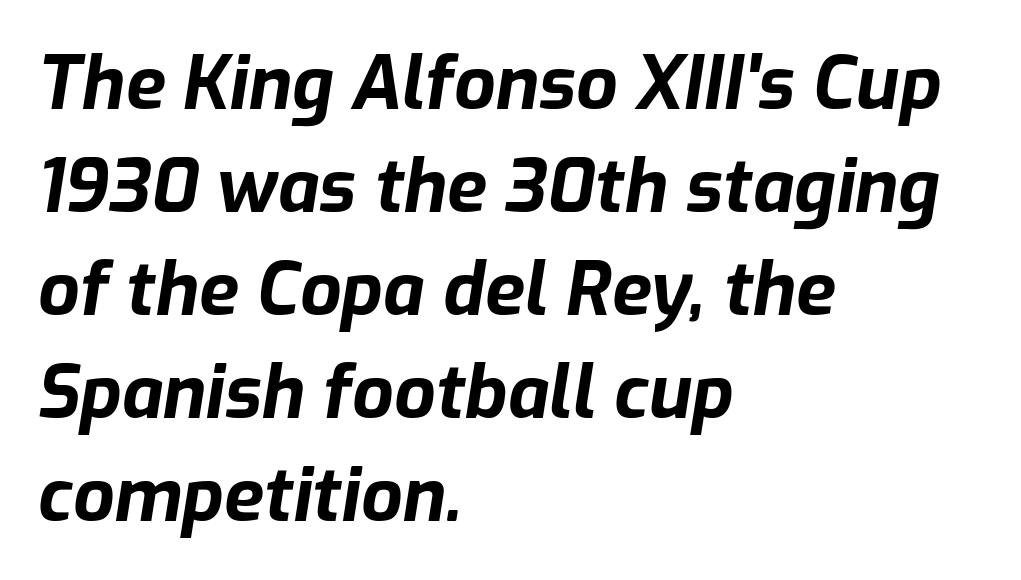
Vertically, the passage feels balanced, rows spaced as you'd expect. The gap between lines stays unmarked. Does the weight exceed regular? Yes, all the way to bold. The rendering applies a slant to the glyphs.
